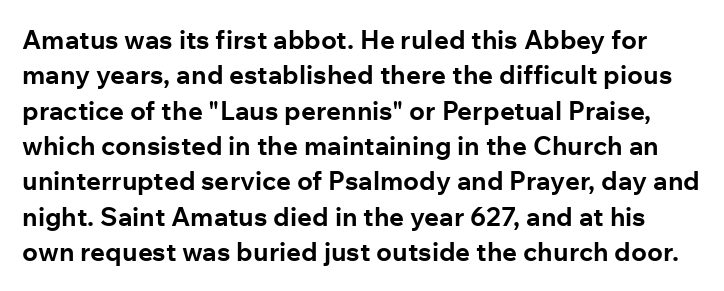
The image shows 26 px bold type, upright; set normal line spacing (1.36x), normal letter spacing, not underlined.
